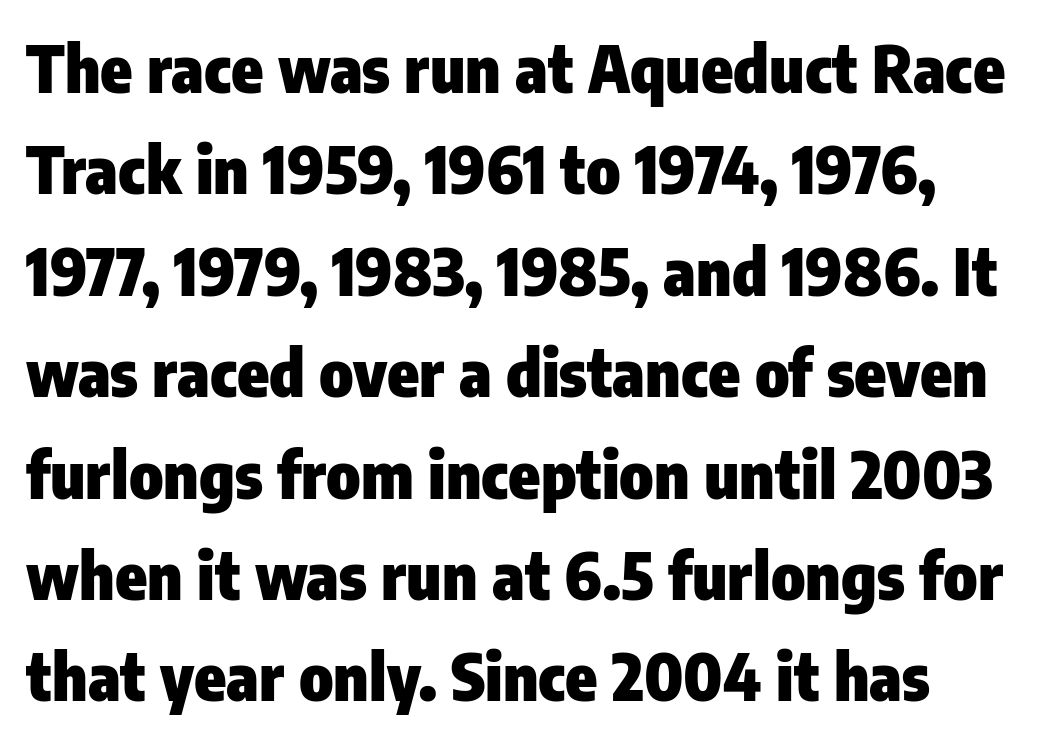
{"serif": "no", "italic": "no", "bold": "yes", "weight": "heavy", "width": "condensed", "stroke_contrast": "low", "x_height": "medium", "monospaced": "no", "underline": "no", "line_spacing": "normal", "line_spacing_ratio": 1.56, "letter_spacing": "normal", "letter_spacing_em": 0.0, "glyph_px": 65}
